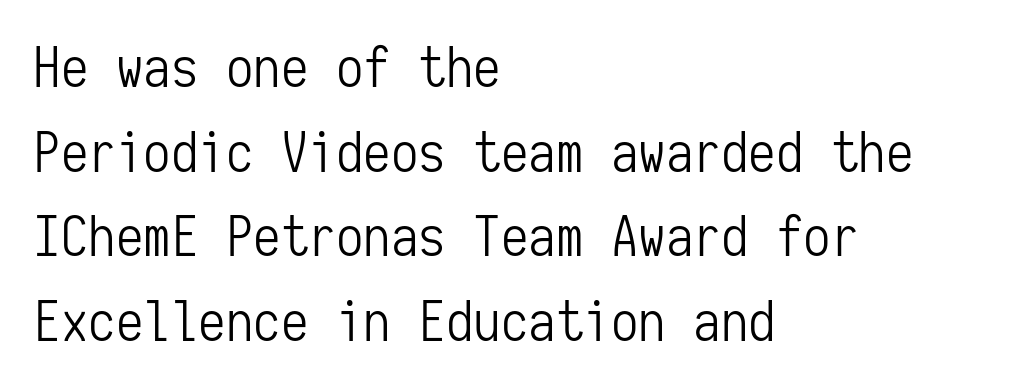
Bare-footed words on every line. The lines sit at an ordinary, default distance from one another. Layout note: lines flush left. Classification — sans serif.
